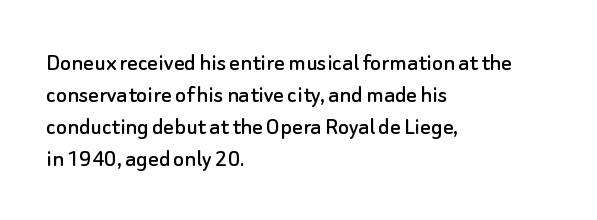
Standard letterfit; no display-style spreading of the glyphs. The string is rendered with underlining switched off. Compared with a centered layout, this one pins lines to the left instead. Vertical strokes here are truly vertical.
